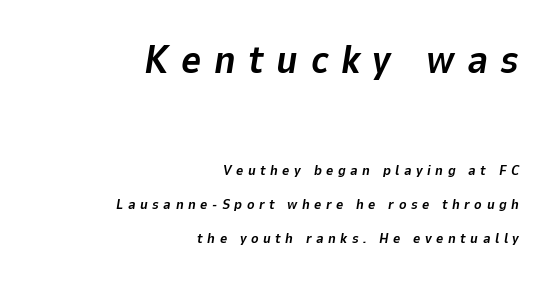
The image shows 39 px bold type, italic (leaning right); set right-aligned, loose line spacing (2.45x), unusually wide letter spacing (+0.32 em), not underlined; the first (top) block is 2.79x larger; low stroke contrast and a medium x-height.
